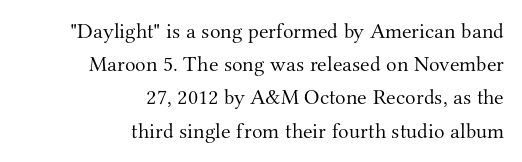
{"italic": "no", "bold": "no", "underline": "no", "align": "right", "line_spacing": "normal", "line_spacing_ratio": 1.51, "letter_spacing": "normal", "letter_spacing_em": 0.0, "glyph_px": 22}
